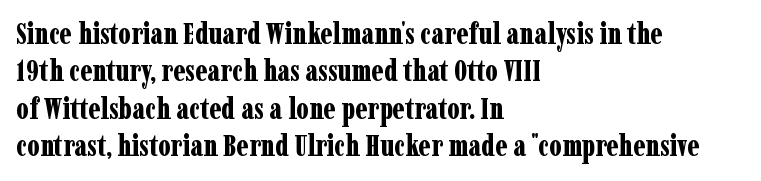
The image shows 29 px bold, condensed serif type, upright; set left-aligned, normal line spacing (1.29x), normal letter spacing, not underlined; low stroke contrast and a medium x-height.
